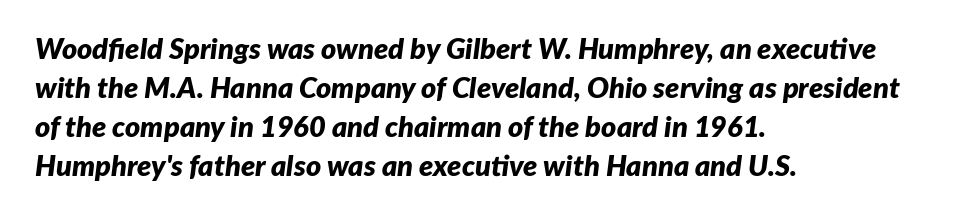
{"italic": "yes", "lean": "right", "slant_degrees": 7, "bold": "yes", "weight": "bold", "width": "normal", "stroke_contrast": "low", "x_height": "medium", "monospaced": "no", "underline": "no", "align": "left", "line_spacing": "normal", "line_spacing_ratio": 1.34, "letter_spacing": "normal", "letter_spacing_em": 0.0, "glyph_px": 29}
